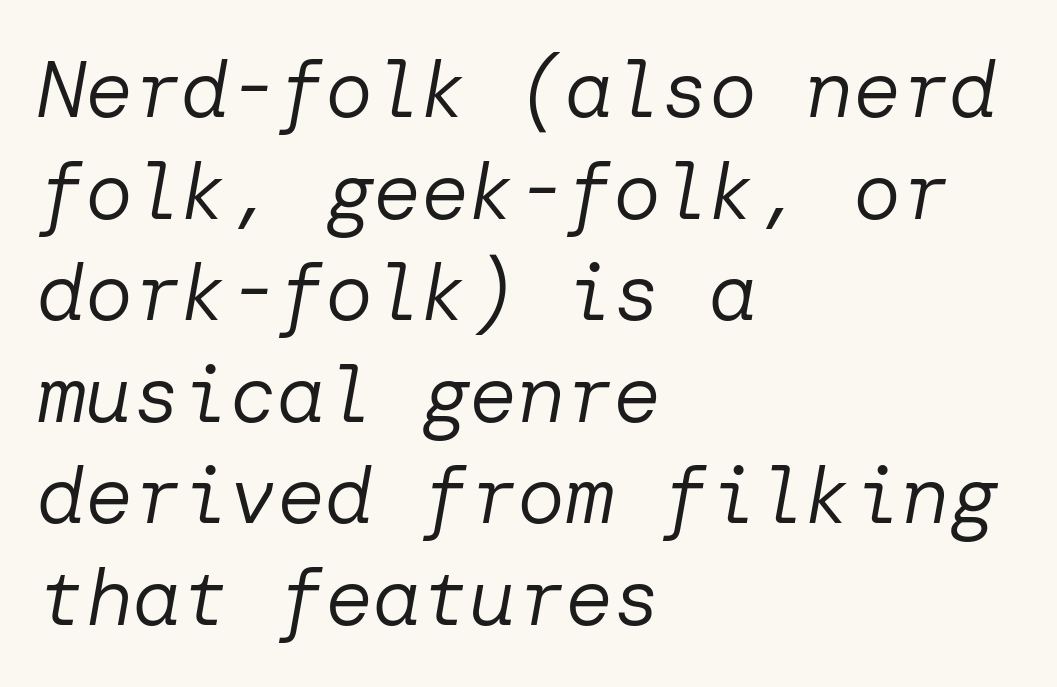
The image shows 80 px regular-weight type, italic (leaning right); set left-aligned, normal line spacing (1.27x), normal letter spacing, not underlined; low stroke contrast and a medium x-height.
